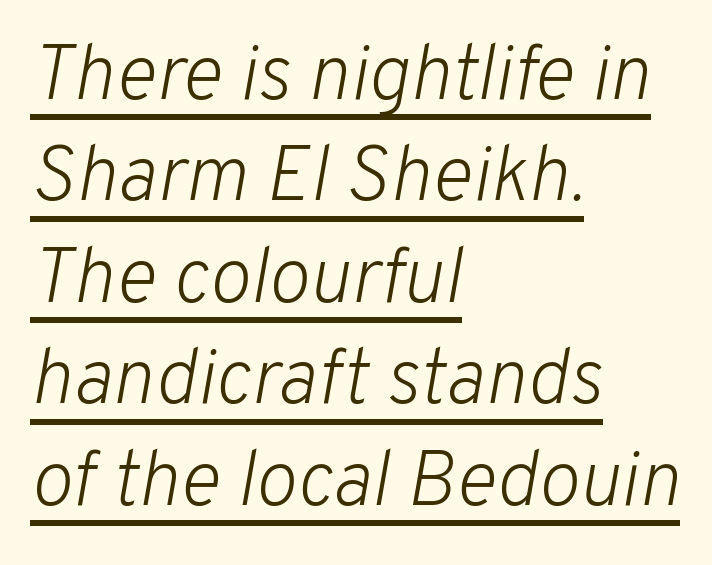
Think of a printed novel: that variable character pitch is what you see here. The string is rendered with underlining switched on. Regular leading. When letters slant like this, we call the style italic.
